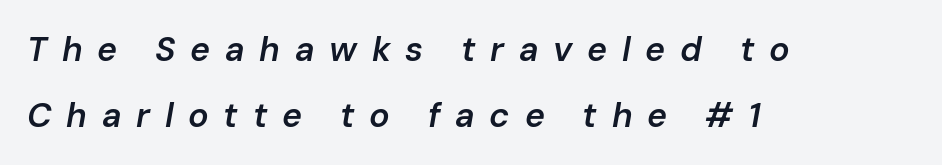
{"italic": "yes", "lean": "right", "slant_degrees": 10, "bold": "semi", "weight": "semibold", "width": "normal", "stroke_contrast": "low", "x_height": "medium", "monospaced": "no", "underline": "no", "align": "left", "line_spacing": "loose", "line_spacing_ratio": 1.93, "letter_spacing": "wide", "letter_spacing_em": 0.43, "glyph_px": 34}
